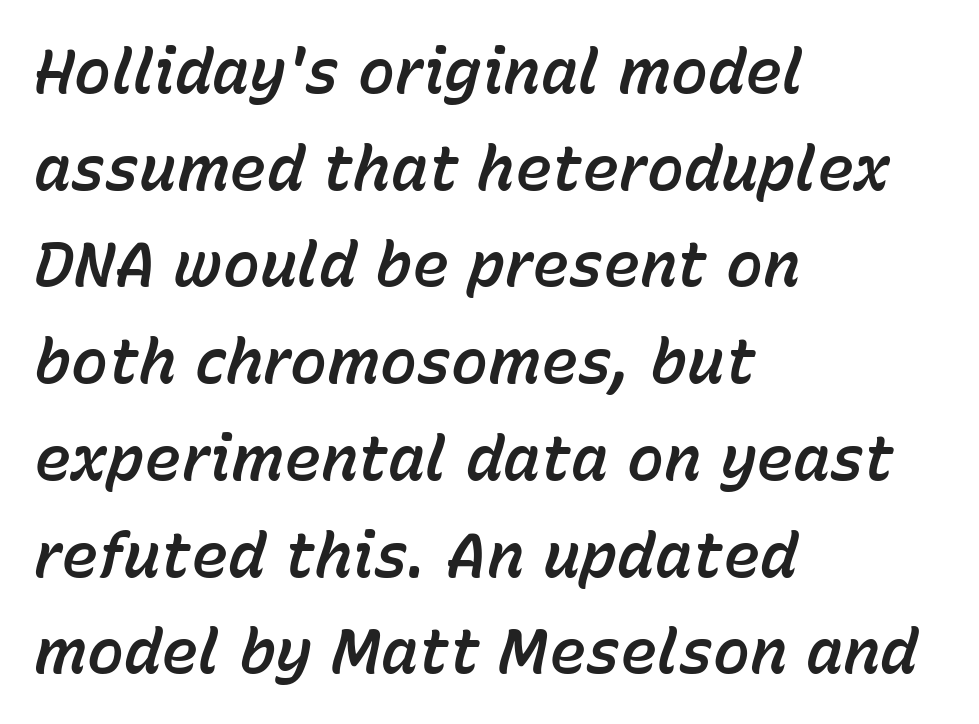
In CSS terms this would be text-align: left. Italic: yes, the glyphs are oblique. Horizontal bands of white between lines are of average thickness. What stands out about the letter spacing? Nothing — it is the standard amount. These lines are rendered in a variable-pitch font. Unmarked baselines from the first word to the last.
